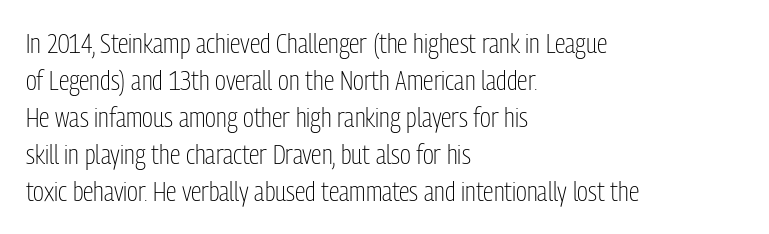
The image shows 27 px text type, upright; set left-aligned, normal line spacing (1.37x), normal letter spacing, not underlined.
